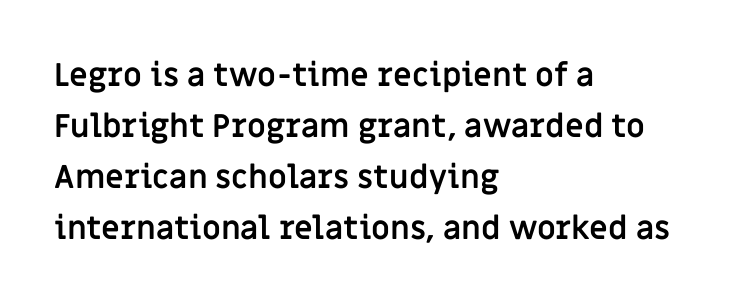
Characters remain perfectly vertical along every line. These lines are composed in type without serifs. Note the varied advance widths — an 'i' is clearly narrower than an 'm'. The leading is moderate, giving the passage an even texture.
